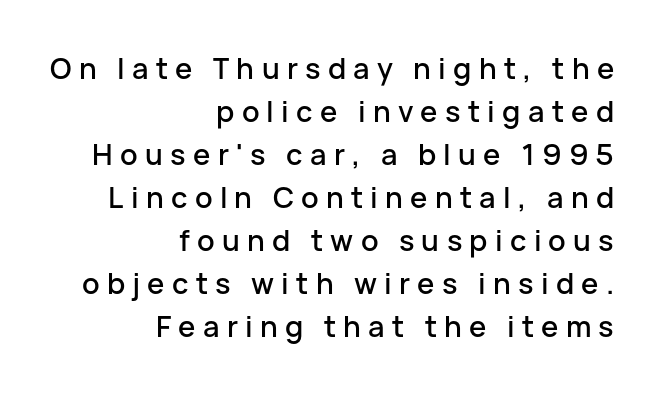
Do the letters lean? They stand straight. The text was rendered using a sans face with plain stroke endings. Does the leading feel generous? No, just average. Clear beneath every line of the passage. Layout note: lines flush right. Proportional: the letters do not fall into vertical columns.
